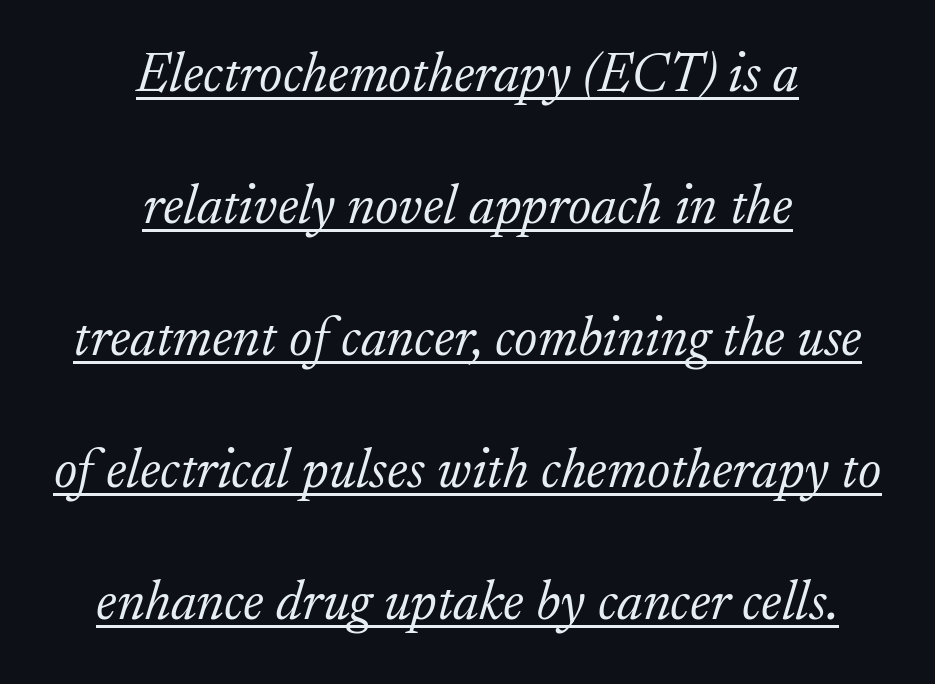
The image shows 55 px light serif type, italic (leaning right); set centered, loose line spacing (2.4x), normal letter spacing, underlined; low stroke contrast and a small x-height.
